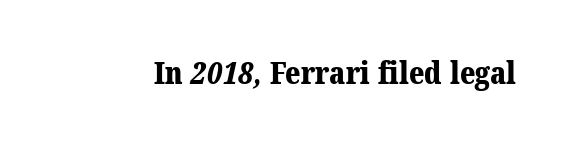
Q: Is the text bold? A: Yes.
Q: Is the typeface a serif or a sans-serif typeface? A: Serif.
Q: Is the text underlined? A: No.
Q: Is the spacing between letters normal or unusually wide? A: Normal.
Q: Width (condensed, normal, or wide)? A: Normal.
Q: Stroke contrast? A: Medium.
Q: x-height? A: Medium.
Q: Monospaced? A: No.
